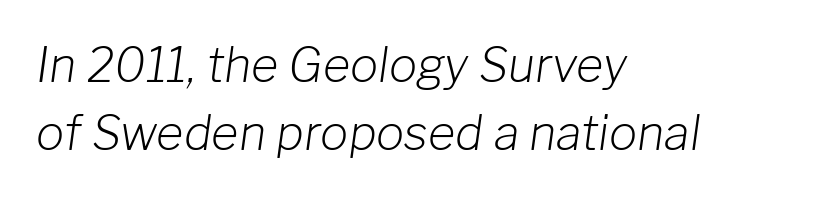
{"italic": "yes", "lean": "right", "slant_degrees": 8, "bold": "no", "weight": "light", "width": "normal", "stroke_contrast": "low", "x_height": "medium", "monospaced": "no", "underline": "no", "align": "left", "line_spacing": "normal", "line_spacing_ratio": 1.44, "letter_spacing": "normal", "letter_spacing_em": 0.0, "glyph_px": 47}
